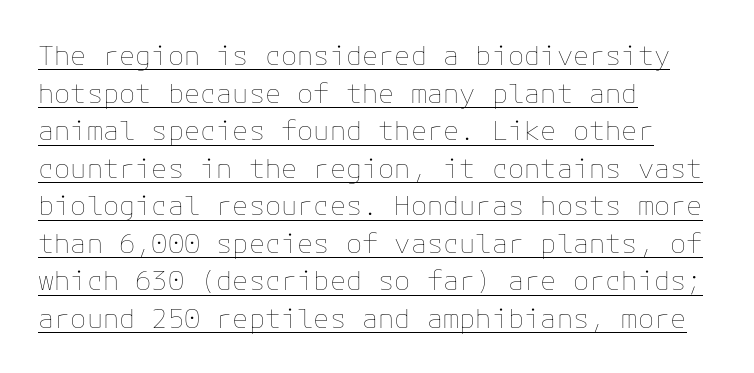
{"italic": "no", "bold": "no", "underline": "yes", "align": "left", "line_spacing": "normal", "line_spacing_ratio": 1.39, "letter_spacing": "normal", "letter_spacing_em": 0.0, "glyph_px": 27}
